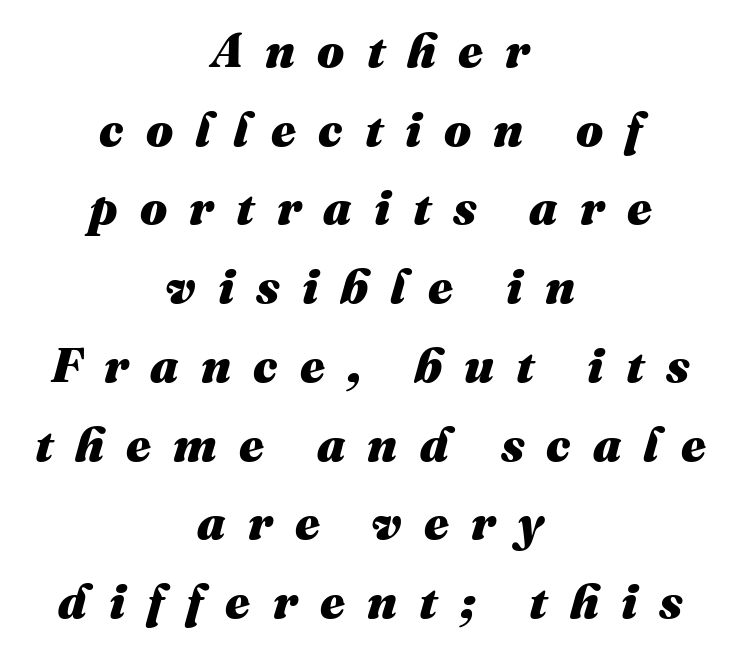
{"italic": "yes", "lean": "right", "slant_degrees": 16, "bold": "yes", "weight": "heavy", "width": "normal", "stroke_contrast": "medium", "x_height": "medium", "monospaced": "no", "underline": "no", "align": "center", "line_spacing": "normal", "line_spacing_ratio": 1.64, "letter_spacing": "wide", "letter_spacing_em": 0.46, "glyph_px": 48}
